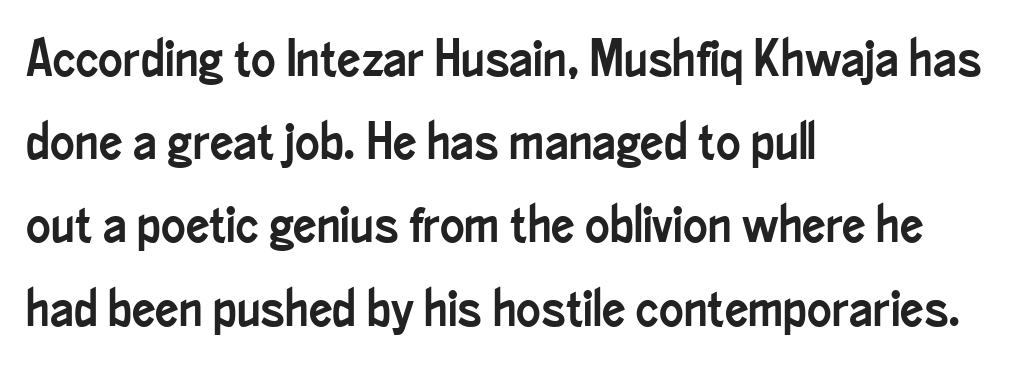
{"serif": "no", "italic": "no", "width": "condensed", "stroke_contrast": "low", "x_height": "small", "monospaced": "no", "underline": "no", "align": "left", "line_spacing": "normal", "line_spacing_ratio": 1.6, "letter_spacing": "normal", "letter_spacing_em": 0.0, "glyph_px": 52}
